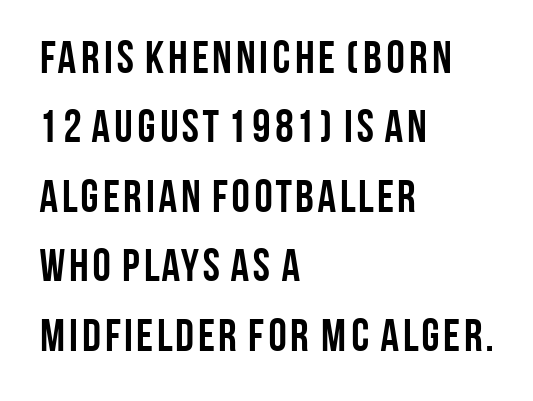
{"serif": "no", "italic": "no", "bold": "yes", "weight": "semibold", "width": "condensed", "stroke_contrast": "low", "x_height": "large", "monospaced": "no", "underline": "no", "align": "left", "line_spacing": "normal", "line_spacing_ratio": 1.51, "letter_spacing": "normal", "letter_spacing_em": 0.0, "glyph_px": 46}
